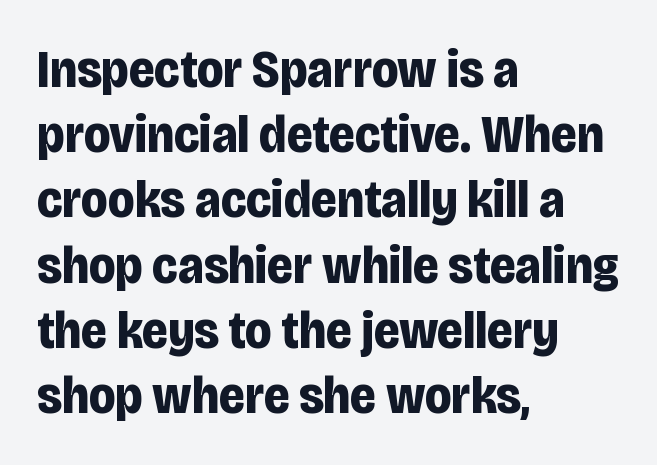
The image shows 53 px bold, condensed sans-serif type, upright; set left-aligned, line spacing 1.23x, normal letter spacing, not underlined; low stroke contrast and a large x-height.
